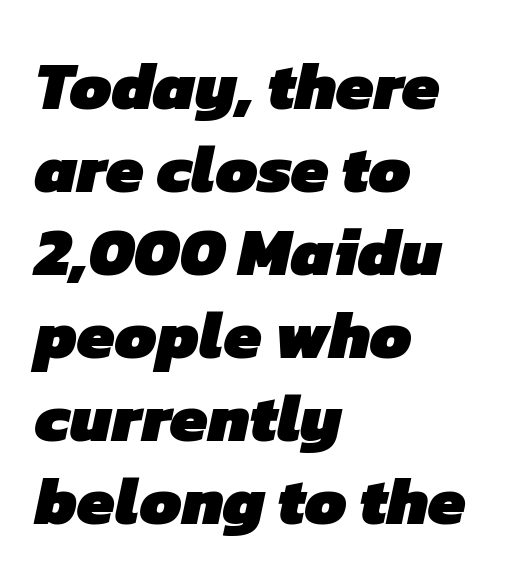
Heavy-handed strokes throughout: this text is bold. To sum up the face: it is a sans, with no serifs. Underlining? Definitely not there. Horizontally, the lines are justified to the leading edge only. The line texture is even and compact thanks to regular tracking. These lines are rendered in a variable-pitch font.
